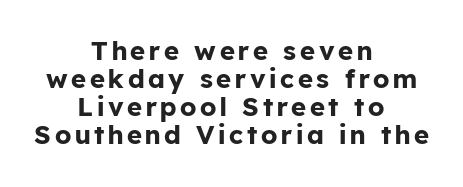
Q: Is the text bold? A: Yes.
Q: Is the text italic (slanted)? A: No, it is upright.
Q: Is the text underlined? A: No.
Q: How is the paragraph aligned? A: Centered.
Q: Is the spacing between lines tight, normal or loose? A: Tight.
